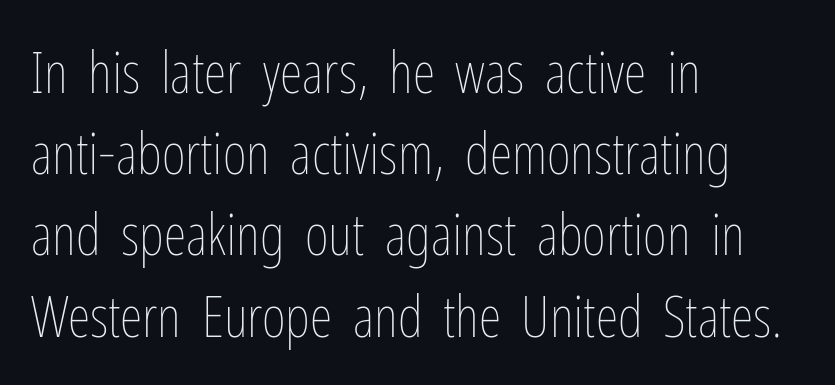
{"italic": "no", "bold": "no", "weight": "thin", "width": "condensed", "stroke_contrast": "low", "x_height": "medium", "monospaced": "no", "underline": "no", "align": "left", "line_spacing": "normal", "line_spacing_ratio": 1.4, "letter_spacing": "normal", "letter_spacing_em": 0.0, "glyph_px": 58}
